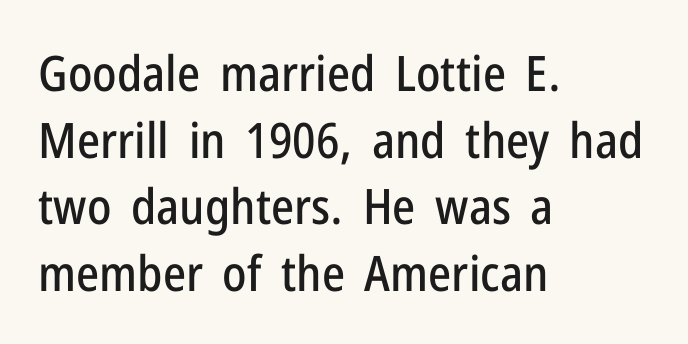
The image shows 49 px condensed sans-serif type, upright; set left-aligned, normal line spacing (1.36x), normal letter spacing, not underlined; low stroke contrast and a medium x-height.
